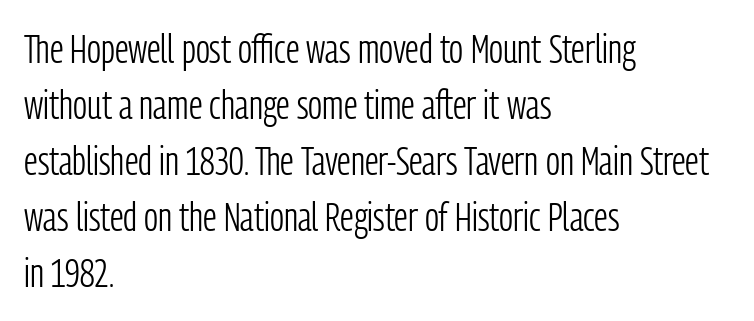
The image shows 40 px light, condensed sans-serif type, upright; set left-aligned, normal line spacing (1.4x), normal letter spacing, not underlined; low stroke contrast and a medium x-height.
